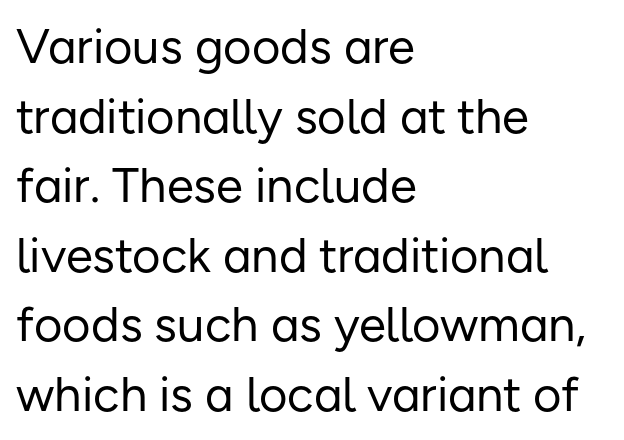
Q: Is the text bold? A: No.
Q: Is the text italic (slanted)? A: No, it is upright.
Q: Is the typeface a serif or a sans-serif typeface? A: Sans-serif.
Q: Is the text underlined? A: No.
Q: How is the paragraph aligned? A: Left-aligned.
Q: Is the spacing between letters normal or unusually wide? A: Normal.
Q: Is the spacing between lines tight, normal or loose? A: Normal.
Q: Width (condensed, normal, or wide)? A: Normal.
Q: Stroke contrast? A: Low.
Q: x-height? A: Medium.
Q: Monospaced? A: No.
